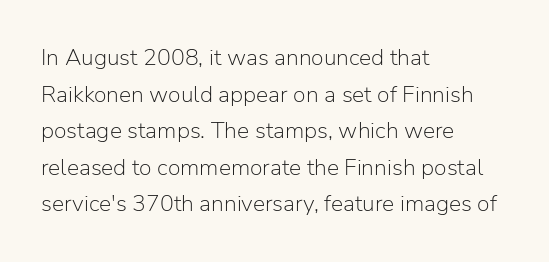
Q: Is the text bold? A: No.
Q: Is the text italic (slanted)? A: No, it is upright.
Q: Is the text underlined? A: No.
Q: How is the paragraph aligned? A: Left-aligned.
Q: Is the spacing between letters normal or unusually wide? A: Normal.
Q: Is the spacing between lines tight, normal or loose? A: Normal.
